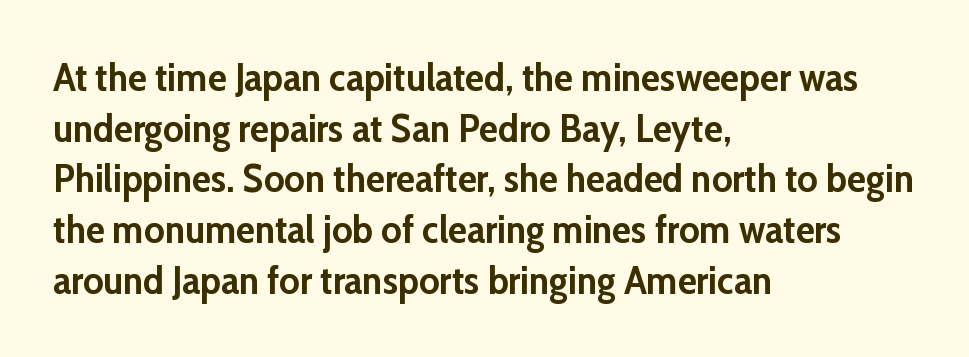
{"serif": "no", "italic": "no", "bold": "yes", "weight": "semibold", "width": "normal", "stroke_contrast": "low", "x_height": "medium", "monospaced": "no", "underline": "no", "align": "left", "line_spacing": "normal", "line_spacing_ratio": 1.3, "letter_spacing": "normal", "letter_spacing_em": 0.0, "glyph_px": 39}
